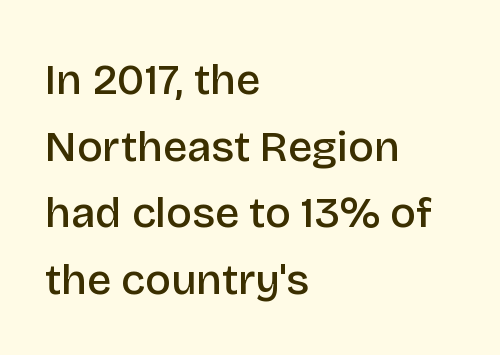
{"serif": "no", "italic": "no", "bold": "semi", "weight": "semibold", "width": "normal", "stroke_contrast": "low", "x_height": "large", "monospaced": "no", "underline": "no", "align": "left", "line_spacing": "normal", "line_spacing_ratio": 1.55, "letter_spacing": "normal", "letter_spacing_em": 0.0, "glyph_px": 43}
